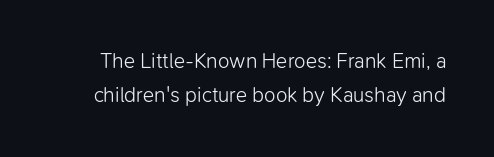
Q: Is the text bold? A: No.
Q: Is the text italic (slanted)? A: No, it is upright.
Q: Is the text underlined? A: No.
Q: Is the spacing between letters normal or unusually wide? A: Normal.
Q: Is the spacing between lines tight, normal or loose? A: Normal.
